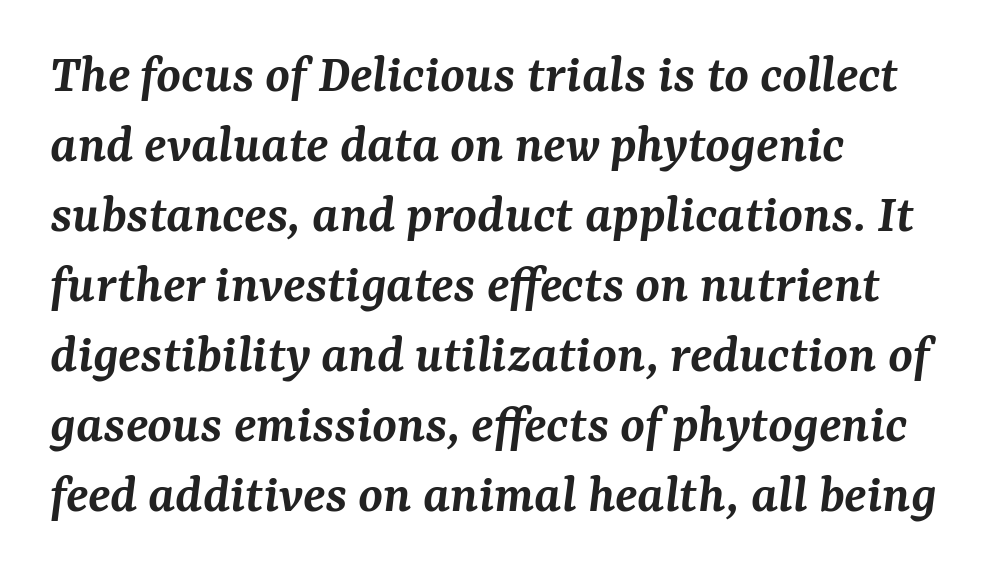
The image shows 56 px semibold serif type, italic (leaning right); set left-aligned, normal line spacing (1.25x), normal letter spacing, not underlined; medium stroke contrast and a medium x-height.
